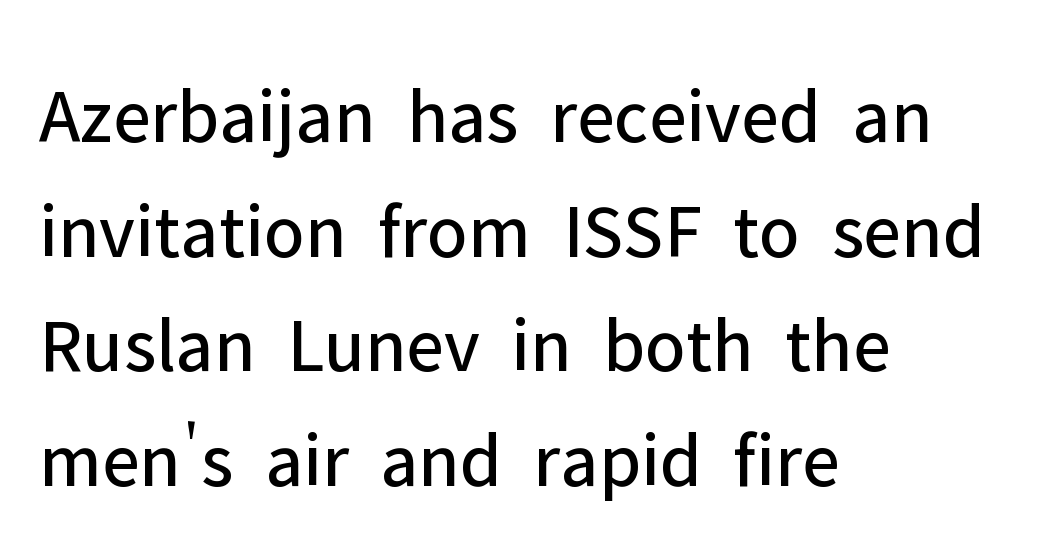
The image shows 78 px regular-weight sans-serif type, upright; set left-aligned, normal line spacing (1.47x), normal letter spacing, not underlined; low stroke contrast and a medium x-height.
